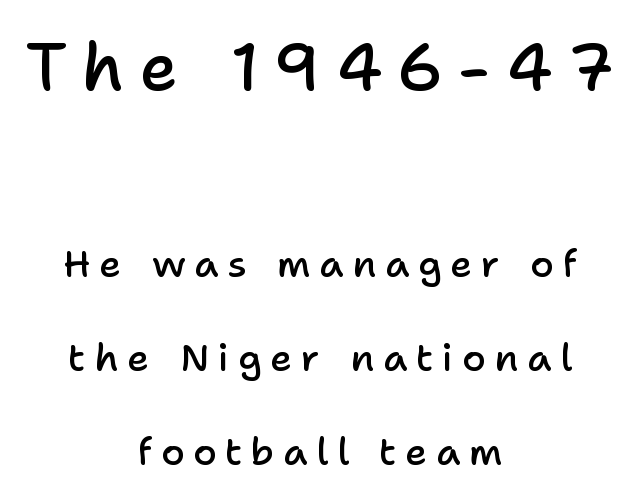
The image shows 66 px semibold sans-serif type, upright; set centered, loose line spacing (2.47x), unusually wide letter spacing (+0.23 em), not underlined; the first (top) block is 1.74x larger; low stroke contrast and a medium x-height.
